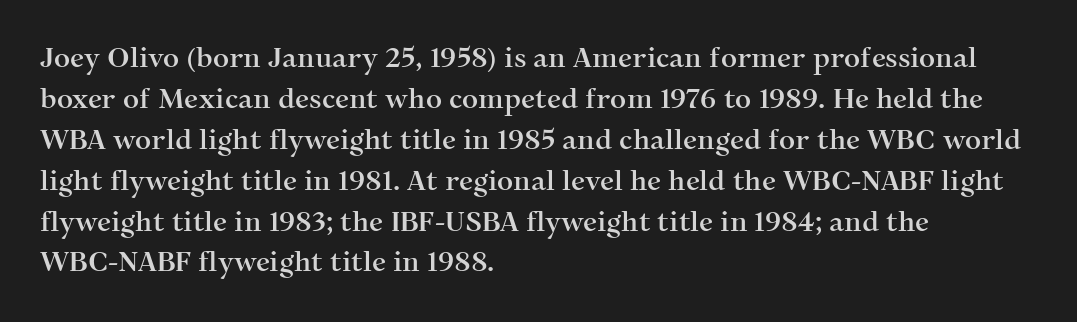
Little horizontal feet cap the strokes, marking this as serif type. Students, note that the glyphs here touch the page at normal intervals. The words here are not underlined. Vertically, the passage feels balanced, rows spaced as you'd expect. Does the lettering tilt? It doesn't — this is upright.
